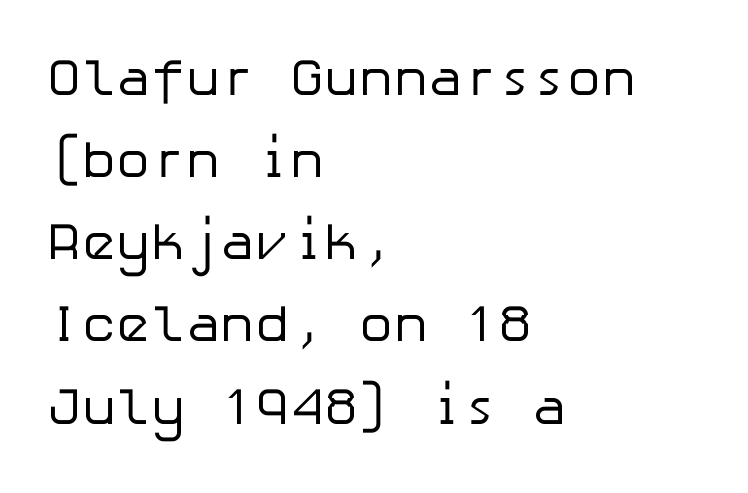
{"serif": "no", "italic": "no", "bold": "no", "weight": "regular", "width": "normal", "stroke_contrast": "low", "x_height": "medium", "underline": "no", "align": "left", "line_spacing": "normal", "line_spacing_ratio": 1.58, "letter_spacing": "normal", "letter_spacing_em": 0.0, "glyph_px": 52}
